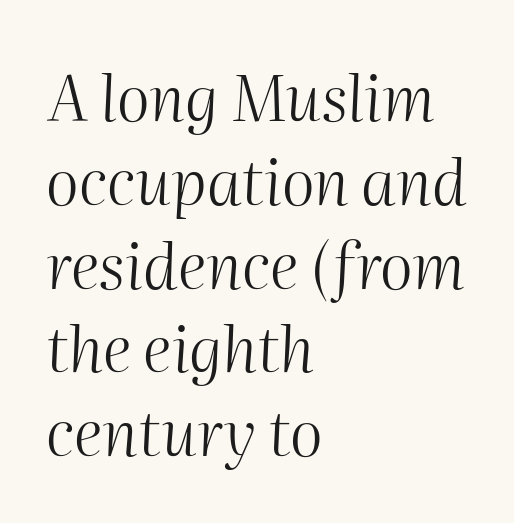
{"italic": "yes", "lean": "right", "slant_degrees": 2, "bold": "no", "weight": "light", "width": "normal", "stroke_contrast": "medium", "x_height": "medium", "monospaced": "no", "underline": "no", "align": "left", "line_spacing": "normal", "line_spacing_ratio": 1.33, "letter_spacing": "normal", "letter_spacing_em": 0.0, "glyph_px": 63}
